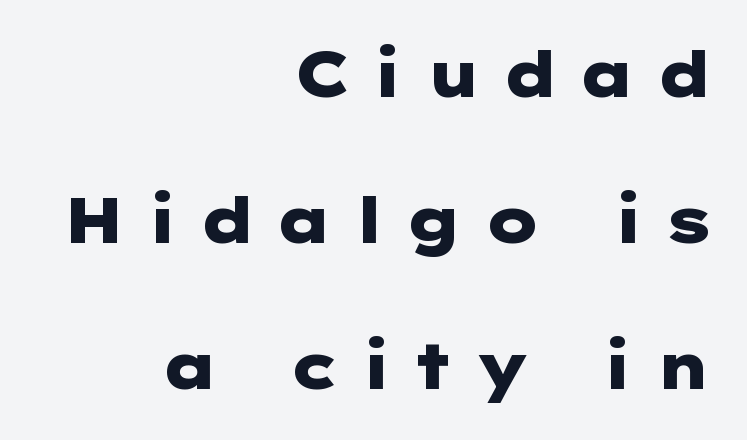
{"serif": "no", "italic": "no", "bold": "yes", "weight": "heavy", "width": "wide", "stroke_contrast": "low", "x_height": "medium", "underline": "no", "align": "right", "line_spacing": "loose", "line_spacing_ratio": 2.32, "letter_spacing": "wide", "letter_spacing_em": 0.3, "glyph_px": 63}
